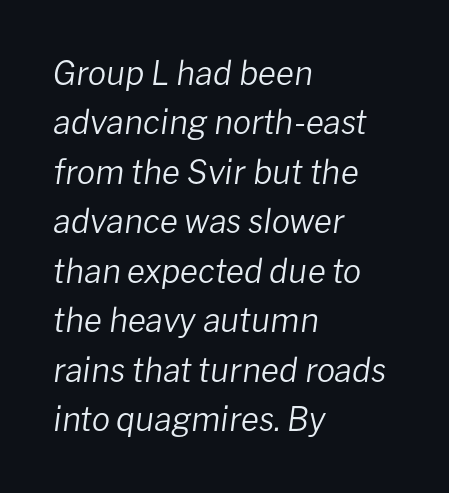
The typesetting does not lean heavy: it is not bold. Character widths vary here, with narrow letters taking less room than wide ones. The type is set solid horizontally, with unmodified tracking. Every row of glyphs begins at an identical x-position on the left. This sample keeps an unexceptional amount of space between lines. The strip under each line holds only bare page.
